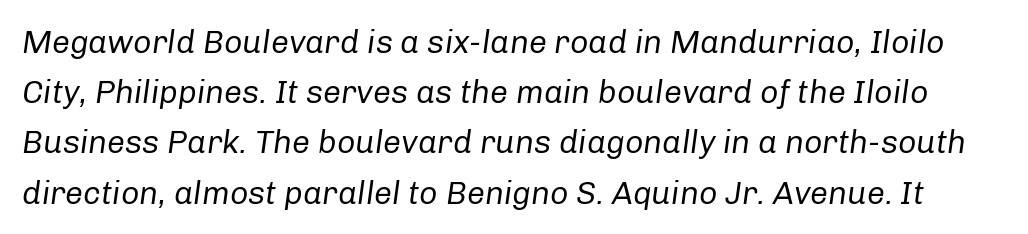
Q: Is the text bold? A: No.
Q: Is the text italic (slanted)? A: Yes, it leans right by about 8 degrees.
Q: Is the text underlined? A: No.
Q: Is the spacing between letters normal or unusually wide? A: Normal.
Q: Is the spacing between lines tight, normal or loose? A: Normal.
Q: Width (condensed, normal, or wide)? A: Normal.
Q: Stroke contrast? A: Low.
Q: x-height? A: Medium.
Q: Monospaced? A: No.
